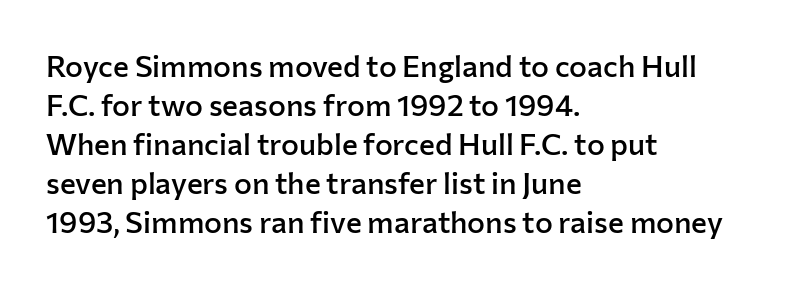
Q: Is the text bold? A: Semi-bold.
Q: Is the text italic (slanted)? A: No, it is upright.
Q: Is the typeface a serif or a sans-serif typeface? A: Sans-serif.
Q: Is the text underlined? A: No.
Q: How is the paragraph aligned? A: Left-aligned.
Q: Is the spacing between letters normal or unusually wide? A: Normal.
Q: Is the spacing between lines tight, normal or loose? A: Normal.
Q: Width (condensed, normal, or wide)? A: Normal.
Q: Stroke contrast? A: Low.
Q: x-height? A: Medium.
Q: Monospaced? A: No.
